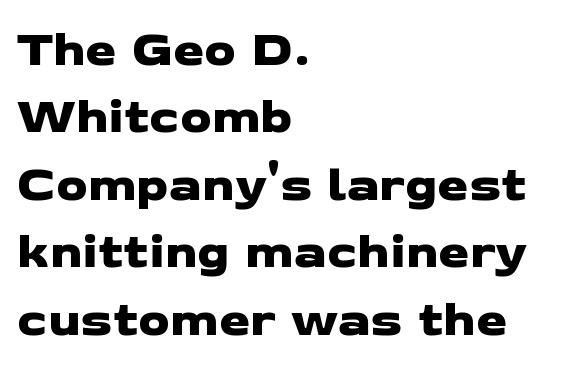
{"serif": "no", "width": "wide", "stroke_contrast": "low", "x_height": "medium", "monospaced": "no", "underline": "no", "align": "left", "line_spacing": "normal", "line_spacing_ratio": 1.35, "letter_spacing": "normal", "letter_spacing_em": 0.0, "glyph_px": 50}
